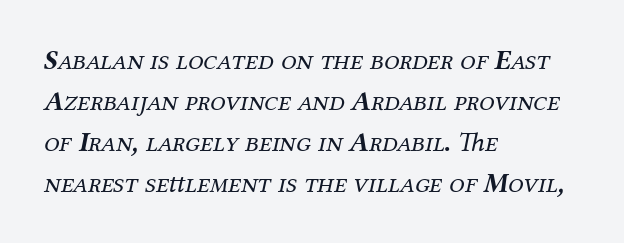
Q: Is the text bold? A: No.
Q: Is the text italic (slanted)? A: Yes, it leans right by about 12 degrees.
Q: Is the typeface a serif or a sans-serif typeface? A: Serif.
Q: Is the text underlined? A: No.
Q: How is the paragraph aligned? A: Left-aligned.
Q: Is the spacing between letters normal or unusually wide? A: Normal.
Q: Is the spacing between lines tight, normal or loose? A: Normal.
Q: Width (condensed, normal, or wide)? A: Normal.
Q: Stroke contrast? A: Medium.
Q: x-height? A: Medium.
Q: Monospaced? A: No.
